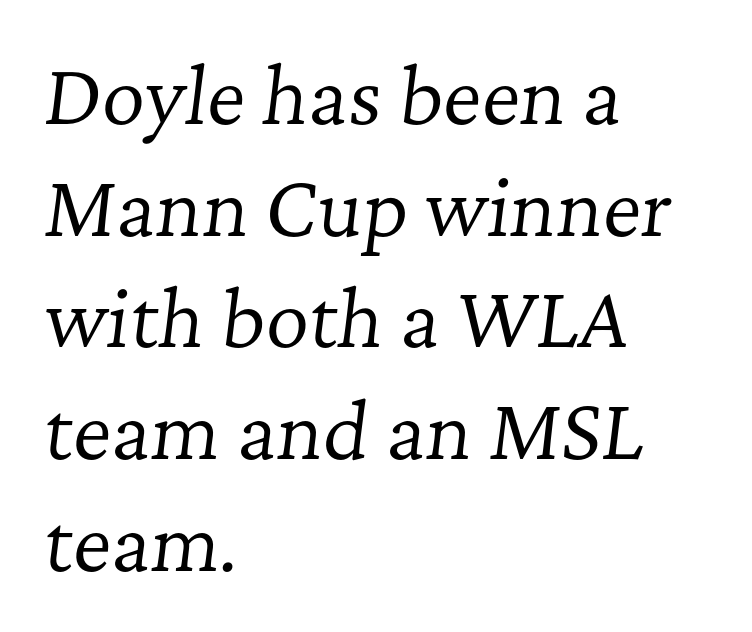
Q: Is the text bold? A: No.
Q: Is the text italic (slanted)? A: Yes, it leans right by about 7 degrees.
Q: Is the typeface a serif or a sans-serif typeface? A: Serif.
Q: Is the text underlined? A: No.
Q: How is the paragraph aligned? A: Left-aligned.
Q: Is the spacing between letters normal or unusually wide? A: Normal.
Q: Is the spacing between lines tight, normal or loose? A: Normal.
Q: Width (condensed, normal, or wide)? A: Normal.
Q: Stroke contrast? A: Low.
Q: x-height? A: Medium.
Q: Monospaced? A: No.
